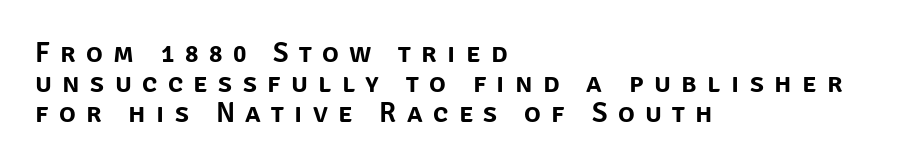
Q: Is the text italic (slanted)? A: No, it is upright.
Q: Is the typeface a serif or a sans-serif typeface? A: Sans-serif.
Q: Is the text underlined? A: No.
Q: How is the paragraph aligned? A: Left-aligned.
Q: Is the spacing between letters normal or unusually wide? A: Unusually wide.
Q: Is the spacing between lines tight, normal or loose? A: Tight.
Q: Width (condensed, normal, or wide)? A: Normal.
Q: Stroke contrast? A: Low.
Q: x-height? A: Large.
Q: Monospaced? A: No.
